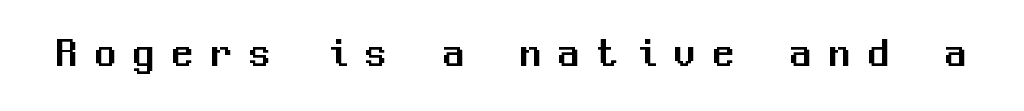
Tracking here is generous; glyphs stand well apart from one another. Italic? Not at all — the glyphs are vertical. I'd call this a sans setting — the letters go barefoot. Every character here occupies the same horizontal width, giving the sample a typewriter-like rhythm. Anything drawn beneath the words? Only blank space.
